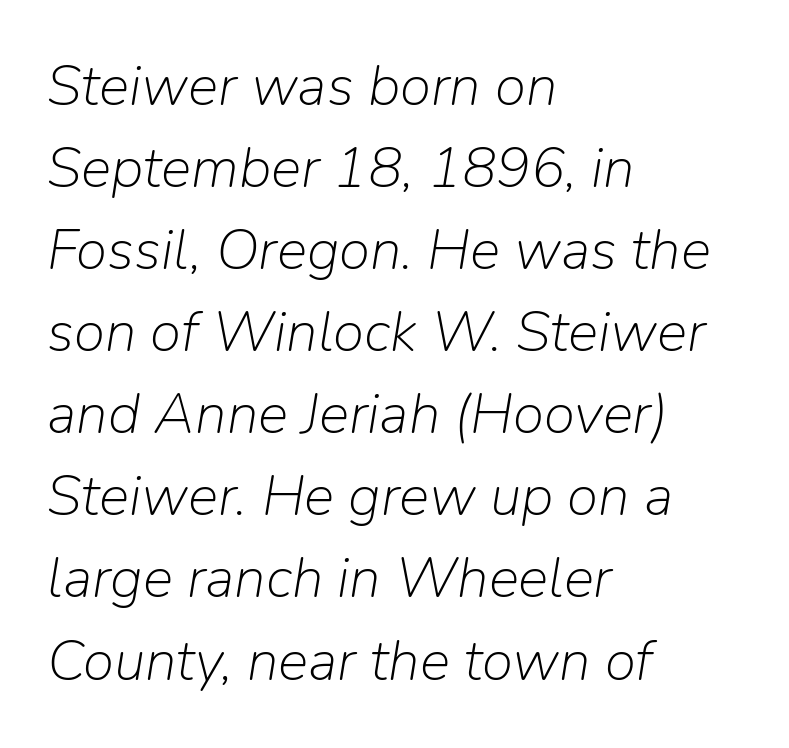
Q: Is the text bold? A: No.
Q: Is the text italic (slanted)? A: Yes, it leans right by about 9 degrees.
Q: Is the text underlined? A: No.
Q: How is the paragraph aligned? A: Left-aligned.
Q: Is the spacing between letters normal or unusually wide? A: Normal.
Q: Is the spacing between lines tight, normal or loose? A: Normal.
Q: Width (condensed, normal, or wide)? A: Normal.
Q: Stroke contrast? A: Low.
Q: x-height? A: Medium.
Q: Monospaced? A: No.
